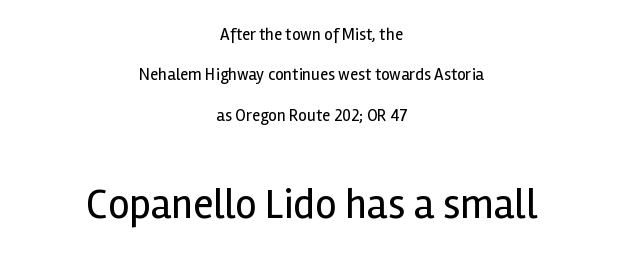
Q: Is the text bold? A: No.
Q: Is the text italic (slanted)? A: No, it is upright.
Q: Is the typeface a serif or a sans-serif typeface? A: Sans-serif.
Q: Is the text underlined? A: No.
Q: How is the paragraph aligned? A: Centered.
Q: Is the spacing between letters normal or unusually wide? A: Normal.
Q: Is the spacing between lines tight, normal or loose? A: Loose.
Q: Which block of text is set in a larger size, the first (top) or the second (bottom)? A: The second (bottom) one.
Q: Width (condensed, normal, or wide)? A: Normal.
Q: x-height? A: Medium.
Q: Monospaced? A: No.
